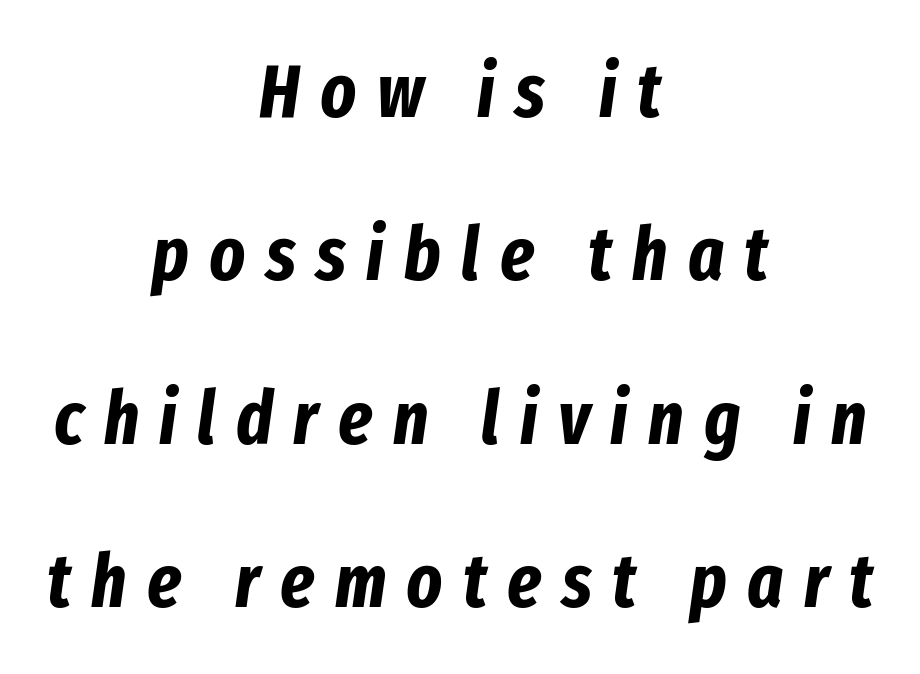
{"italic": "yes", "lean": "right", "slant_degrees": 8, "bold": "yes", "weight": "bold", "width": "condensed", "stroke_contrast": "low", "x_height": "medium", "monospaced": "no", "underline": "no", "align": "center", "line_spacing": "loose", "line_spacing_ratio": 2.18, "letter_spacing": "wide", "letter_spacing_em": 0.27, "glyph_px": 75}
